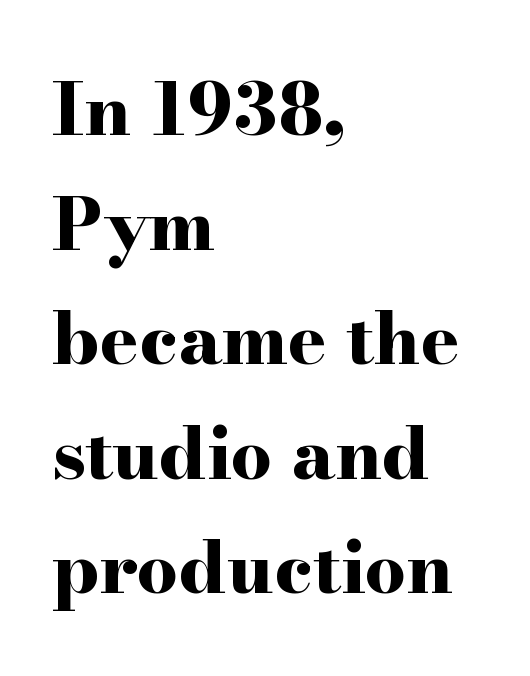
Q: Is the text bold? A: Yes.
Q: Is the text italic (slanted)? A: No, it is upright.
Q: Is the typeface a serif or a sans-serif typeface? A: Serif.
Q: Is the text underlined? A: No.
Q: How is the paragraph aligned? A: Left-aligned.
Q: Is the spacing between letters normal or unusually wide? A: Normal.
Q: Is the spacing between lines tight, normal or loose? A: Normal.
Q: Width (condensed, normal, or wide)? A: Wide.
Q: Stroke contrast? A: High.
Q: x-height? A: Small.
Q: Monospaced? A: No.
